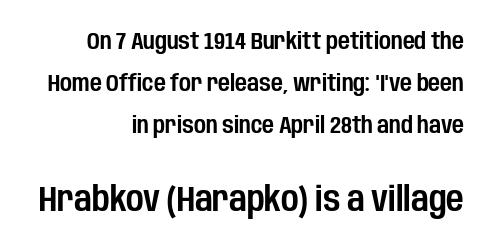
Q: Is the text italic (slanted)? A: No, it is upright.
Q: Is the typeface a serif or a sans-serif typeface? A: Sans-serif.
Q: Is the text underlined? A: No.
Q: How is the paragraph aligned? A: Right-aligned.
Q: Is the spacing between letters normal or unusually wide? A: Normal.
Q: Which block of text is set in a larger size, the first (top) or the second (bottom)? A: The second (bottom) one.
Q: Width (condensed, normal, or wide)? A: Condensed.
Q: Stroke contrast? A: Low.
Q: x-height? A: Large.
Q: Monospaced? A: No.
